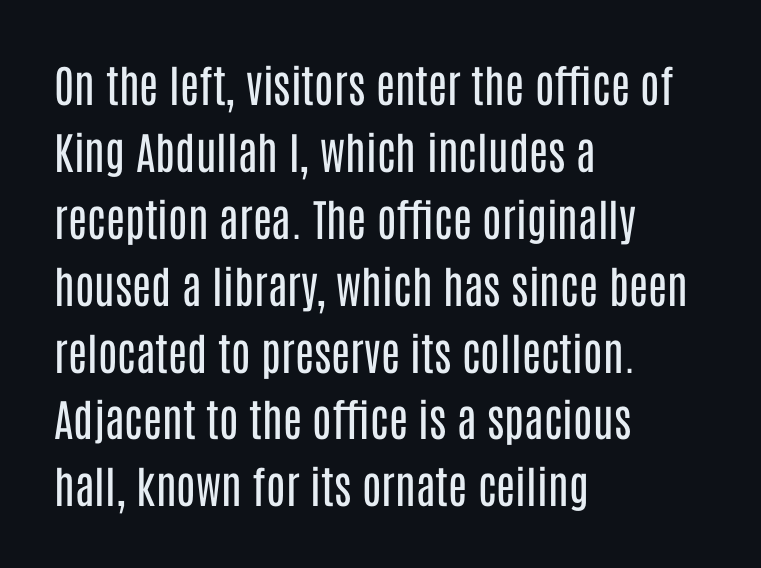
The passage shown has conventional tracking throughout. Ordinary non-slanted type is in use. The passage shown is typeset with a sans-serif family. If you drew a ruler down the left edge, every line would touch it. Clear beneath every line of the passage.
